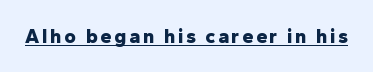
Q: Is the text bold? A: Yes.
Q: Is the text italic (slanted)? A: No, it is upright.
Q: Is the text underlined? A: Yes.
